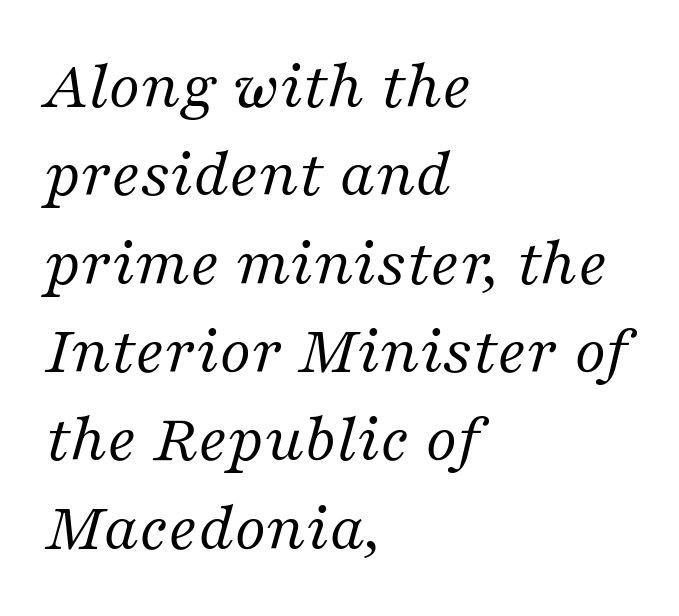
The image shows 69 px regular-weight serif type, italic (leaning right); set left-aligned, normal line spacing (1.28x), normal letter spacing, not underlined; medium stroke contrast and a medium x-height.
